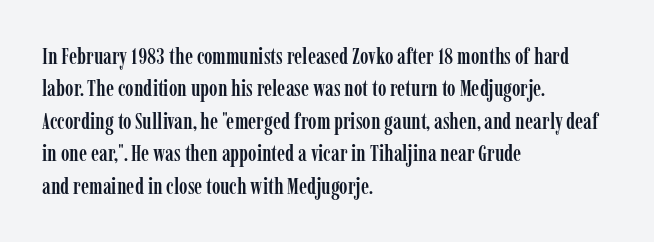
Q: Is the text italic (slanted)? A: No, it is upright.
Q: Is the text underlined? A: No.
Q: How is the paragraph aligned? A: Left-aligned.
Q: Is the spacing between letters normal or unusually wide? A: Normal.
Q: Is the spacing between lines tight, normal or loose? A: Normal.
